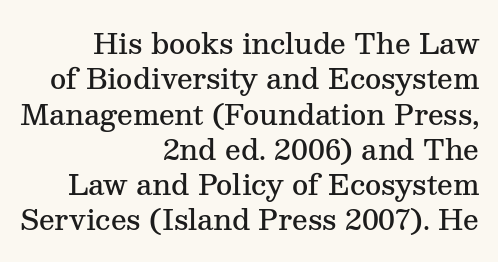
The image shows 28 px semibold serif type, upright; set right-aligned, normal line spacing (1.26x), normal letter spacing, not underlined; medium stroke contrast and a medium x-height.
